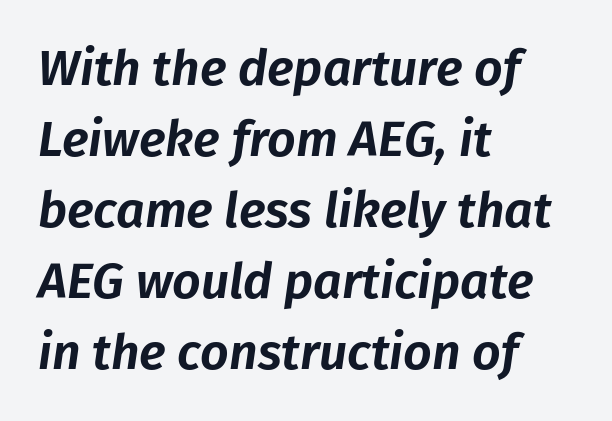
The image shows 50 px text type, italic (leaning right); set left-aligned, normal line spacing (1.42x), normal letter spacing, not underlined; low stroke contrast and a medium x-height.
